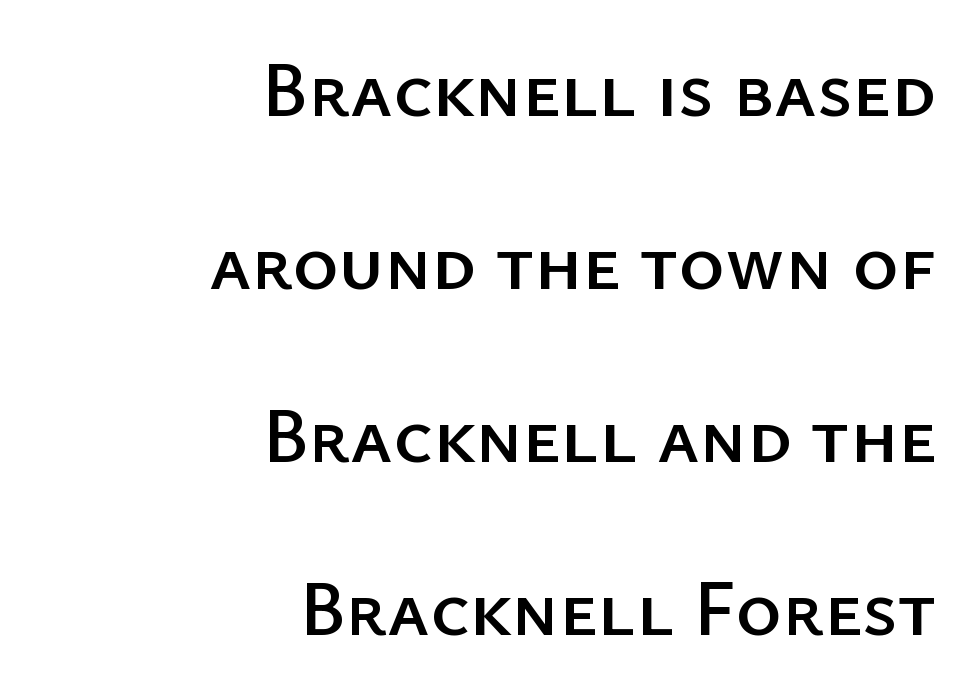
{"serif": "no", "italic": "no", "width": "normal", "stroke_contrast": "low", "x_height": "medium", "monospaced": "no", "underline": "no", "align": "right", "line_spacing": "loose", "line_spacing_ratio": 2.19, "letter_spacing": "normal", "letter_spacing_em": 0.0, "glyph_px": 79}
